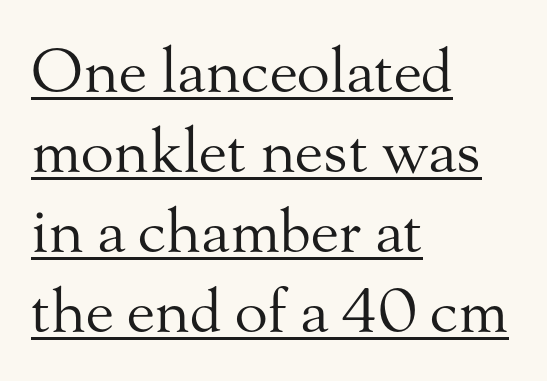
Q: Is the text bold? A: No.
Q: Is the text italic (slanted)? A: No, it is upright.
Q: Is the typeface a serif or a sans-serif typeface? A: Serif.
Q: Is the text underlined? A: Yes.
Q: How is the paragraph aligned? A: Left-aligned.
Q: Is the spacing between letters normal or unusually wide? A: Normal.
Q: Is the spacing between lines tight, normal or loose? A: Normal.
Q: Width (condensed, normal, or wide)? A: Normal.
Q: Stroke contrast? A: Medium.
Q: x-height? A: Small.
Q: Monospaced? A: No.
